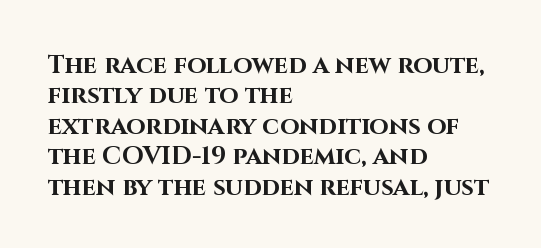
{"italic": "no", "bold": "yes", "underline": "no", "align": "left", "line_spacing_ratio": 1.22, "letter_spacing": "normal", "letter_spacing_em": 0.0, "glyph_px": 25}
